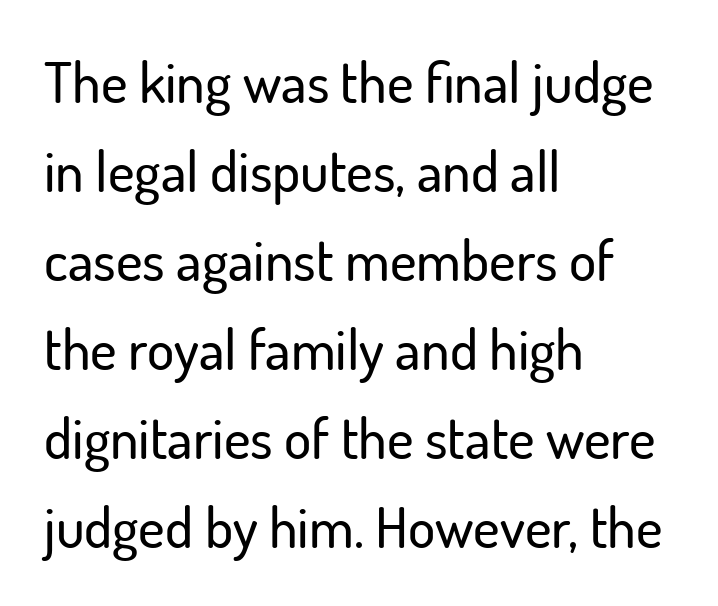
Line starts are locked; line ends wander. The line-height multiplier appears to be the usual default. Plain, unruled lines of type. The gaps between neighbouring characters are ordinary and unremarkable. Regarding serifs, this sample does without them. No italicization has been applied; the sample stays upright.
